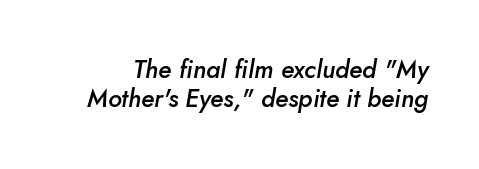
The image shows 25 px text type, italic (leaning right); set line spacing 1.18x, normal letter spacing, not underlined.
